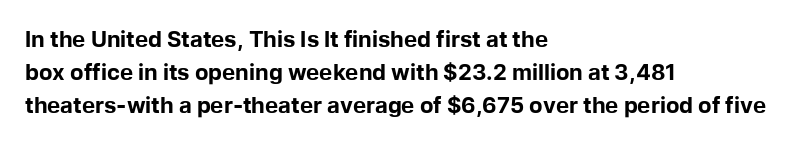
The image shows 22 px bold type, upright; set left-aligned, normal line spacing (1.51x), normal letter spacing, not underlined.
